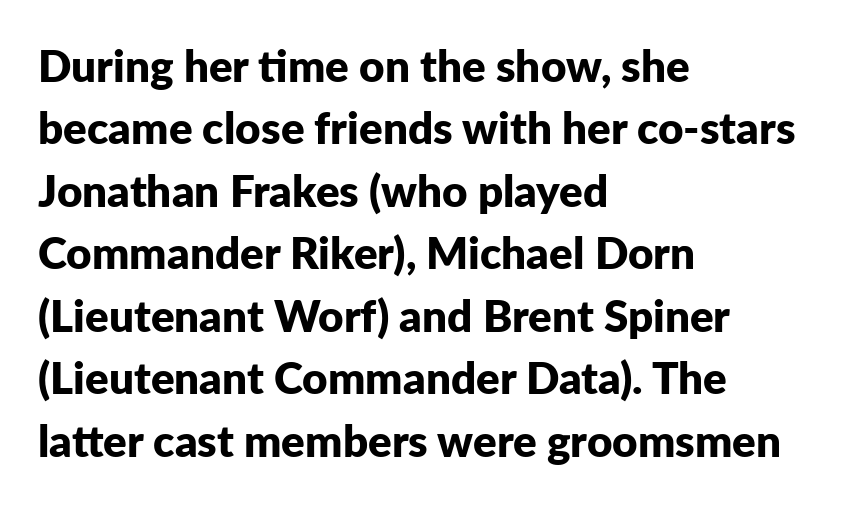
{"serif": "no", "italic": "no", "bold": "yes", "weight": "bold", "width": "normal", "stroke_contrast": "low", "x_height": "medium", "monospaced": "no", "underline": "no", "align": "left", "line_spacing": "normal", "line_spacing_ratio": 1.42, "letter_spacing": "normal", "letter_spacing_em": 0.0, "glyph_px": 44}
